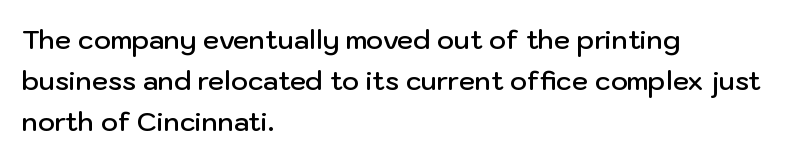
Caption: semibold face, moderately heavy strokes. Students, observe: this is what conventionally led text looks like. Quick note: not italic, upright. A bare baseline throughout the passage.
